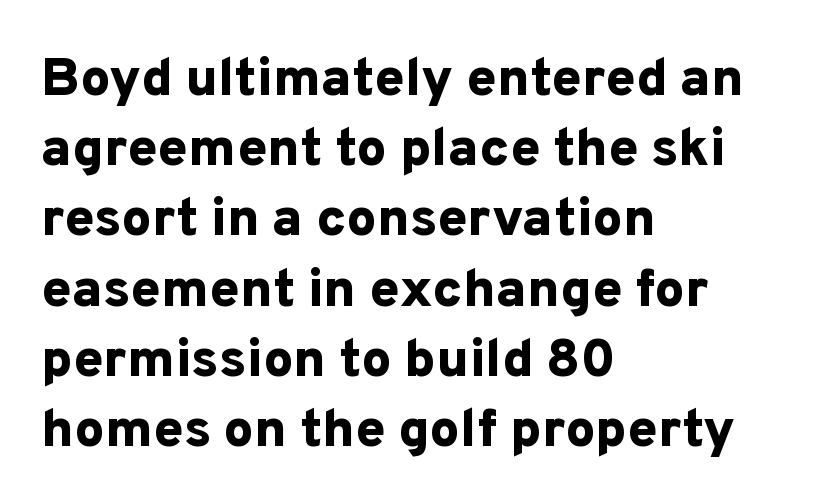
{"serif": "no", "italic": "no", "bold": "yes", "weight": "bold", "width": "normal", "stroke_contrast": "low", "x_height": "medium", "monospaced": "no", "underline": "no", "align": "left", "line_spacing": "normal", "line_spacing_ratio": 1.3, "letter_spacing": "normal", "letter_spacing_em": 0.0, "glyph_px": 54}
